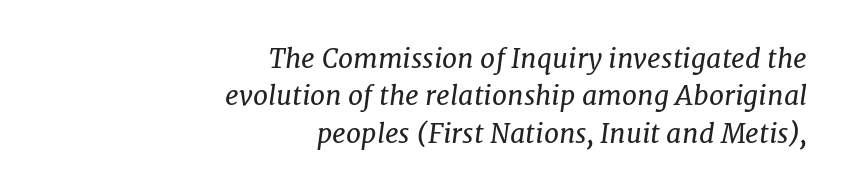
The image shows 27 px text type, italic (leaning right); set right-aligned, normal line spacing (1.38x), normal letter spacing, not underlined.
